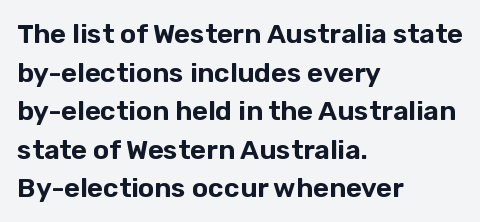
Q: Is the text italic (slanted)? A: No, it is upright.
Q: Is the text underlined? A: No.
Q: How is the paragraph aligned? A: Left-aligned.
Q: Is the spacing between letters normal or unusually wide? A: Normal.
Q: Is the spacing between lines tight, normal or loose? A: Normal.
